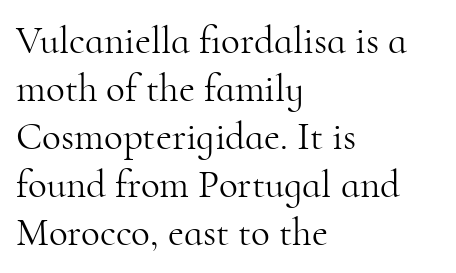
Q: Is the text bold? A: No.
Q: Is the text italic (slanted)? A: No, it is upright.
Q: Is the typeface a serif or a sans-serif typeface? A: Serif.
Q: Is the text underlined? A: No.
Q: How is the paragraph aligned? A: Left-aligned.
Q: Is the spacing between letters normal or unusually wide? A: Normal.
Q: Width (condensed, normal, or wide)? A: Normal.
Q: Stroke contrast? A: High.
Q: x-height? A: Small.
Q: Monospaced? A: No.
